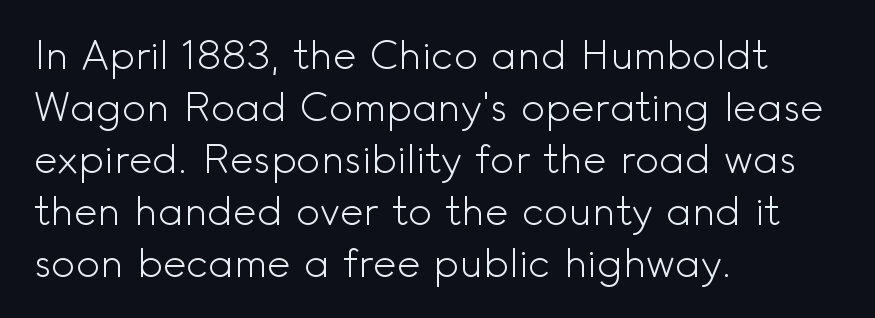
{"serif": "no", "italic": "no", "bold": "no", "weight": "light", "width": "normal", "x_height": "small", "monospaced": "no", "underline": "no", "align": "left", "line_spacing": "normal", "line_spacing_ratio": 1.3, "letter_spacing": "normal", "letter_spacing_em": 0.0, "glyph_px": 40}
